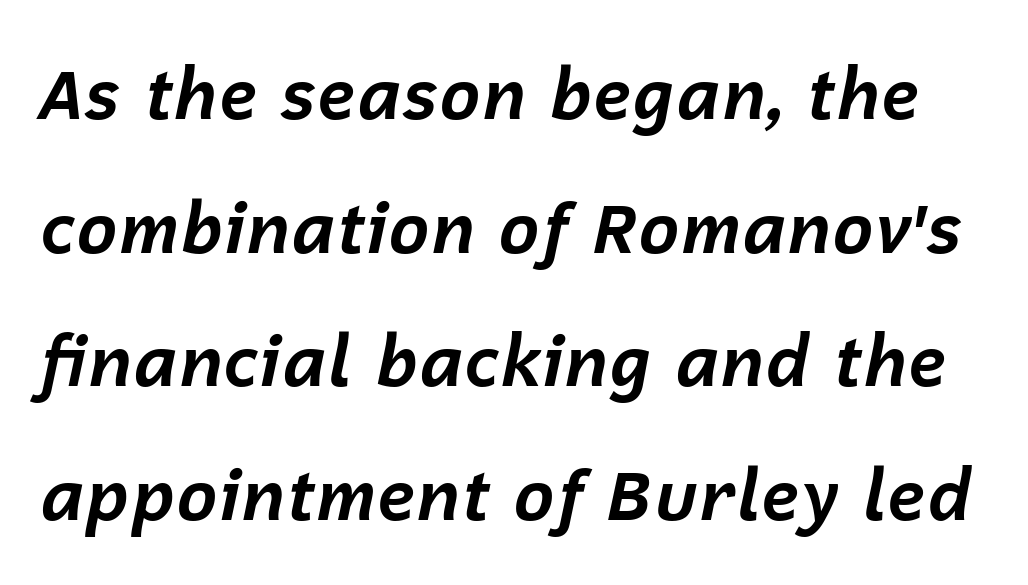
{"italic": "yes", "lean": "right", "slant_degrees": 12, "bold": "yes", "weight": "bold", "width": "normal", "stroke_contrast": "low", "x_height": "medium", "monospaced": "no", "underline": "no", "line_spacing": "loose", "line_spacing_ratio": 1.91, "letter_spacing": "normal", "letter_spacing_em": 0.0, "glyph_px": 70}
